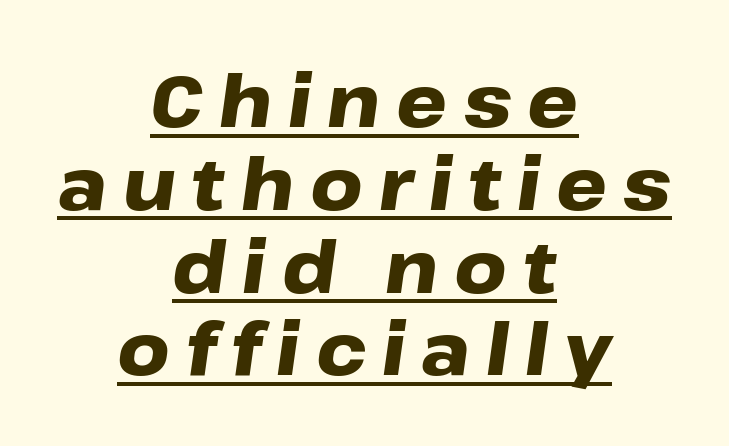
Q: Is the text bold? A: Yes.
Q: Is the text italic (slanted)? A: Yes, it leans right by about 8 degrees.
Q: Is the text underlined? A: Yes.
Q: How is the paragraph aligned? A: Centered.
Q: Is the spacing between letters normal or unusually wide? A: Unusually wide.
Q: Is the spacing between lines tight, normal or loose? A: Tight.
Q: Width (condensed, normal, or wide)? A: Wide.
Q: Stroke contrast? A: Low.
Q: x-height? A: Medium.
Q: Monospaced? A: No.
